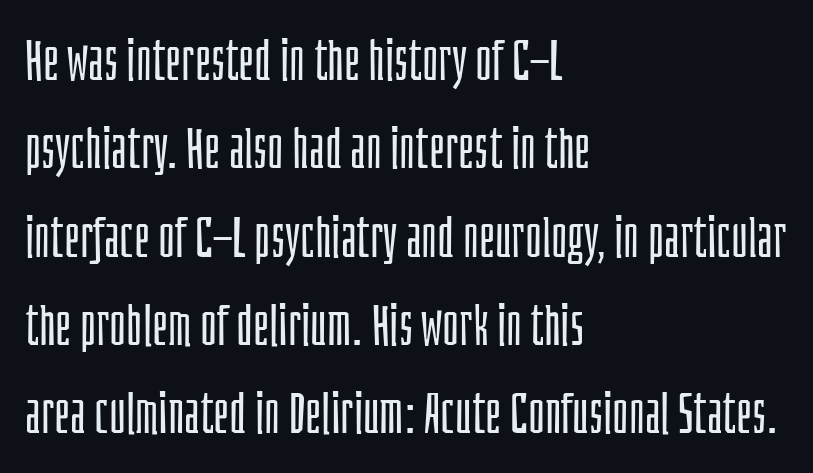
The image shows 57 px light, condensed sans-serif type, upright; set left-aligned, normal line spacing (1.55x), normal letter spacing, not underlined; low stroke contrast and a large x-height.
